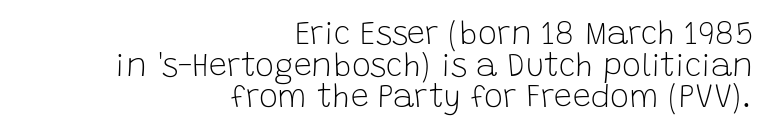
{"serif": "no", "italic": "no", "bold": "no", "weight": "light", "width": "normal", "stroke_contrast": "low", "x_height": "large", "monospaced": "no", "underline": "no", "align": "right", "line_spacing": "tight", "line_spacing_ratio": 0.99, "letter_spacing": "normal", "letter_spacing_em": 0.0, "glyph_px": 32}
